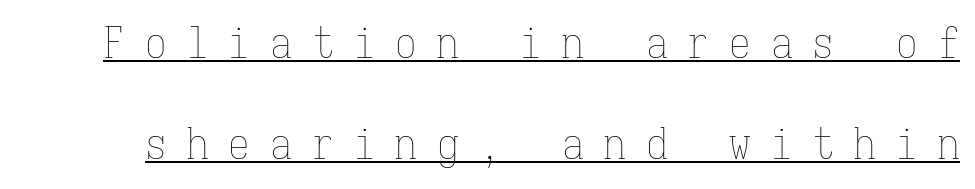
The image shows 43 px thin, condensed type, upright, monospaced; set loose line spacing (2.35x), unusually wide letter spacing (+0.47 em), underlined; low stroke contrast and a medium x-height.
